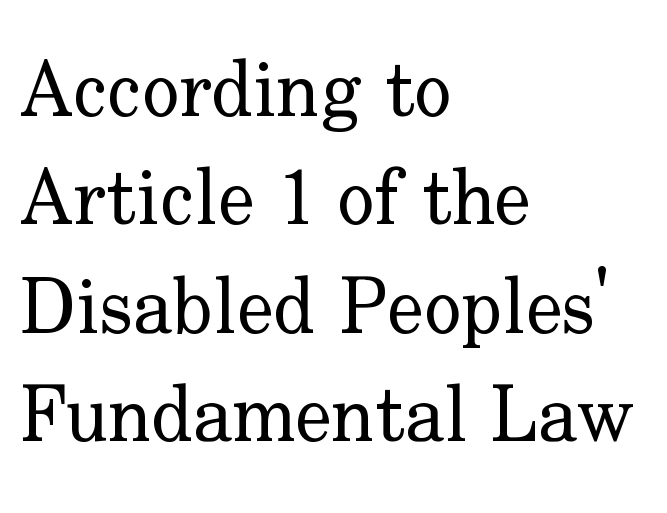
Q: Is the text bold? A: No.
Q: Is the text italic (slanted)? A: No, it is upright.
Q: Is the typeface a serif or a sans-serif typeface? A: Serif.
Q: Is the text underlined? A: No.
Q: How is the paragraph aligned? A: Left-aligned.
Q: Is the spacing between letters normal or unusually wide? A: Normal.
Q: Is the spacing between lines tight, normal or loose? A: Normal.
Q: Width (condensed, normal, or wide)? A: Normal.
Q: Stroke contrast? A: Low.
Q: x-height? A: Small.
Q: Monospaced? A: No.
